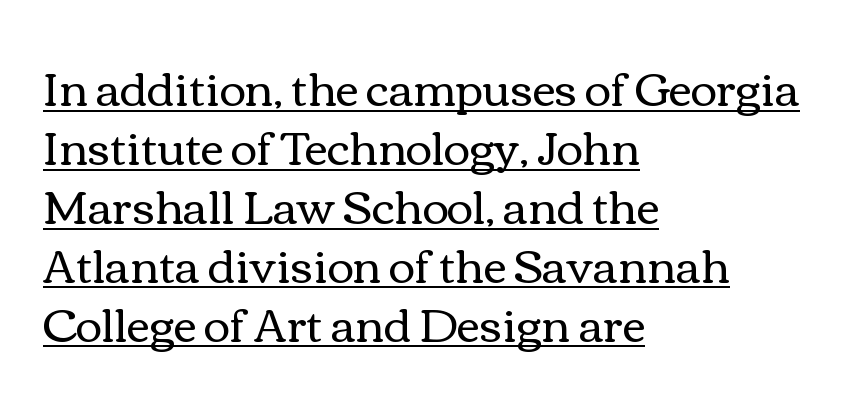
{"italic": "no", "bold": "no", "weight": "regular", "width": "wide", "stroke_contrast": "medium", "x_height": "medium", "monospaced": "no", "underline": "yes", "align": "left", "line_spacing": "normal", "line_spacing_ratio": 1.31, "letter_spacing": "normal", "letter_spacing_em": 0.0, "glyph_px": 45}
